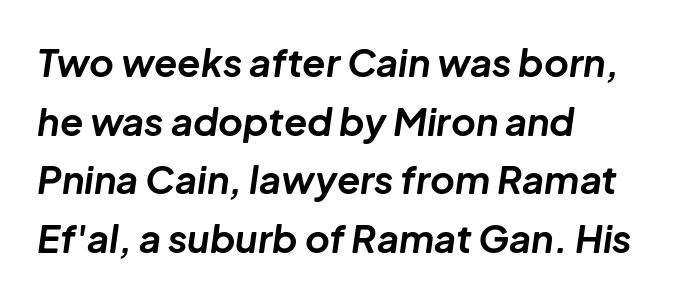
The face used here is rendered with its standard letterfit. The passage is arranged the way most books set body copy — flush left. The vertical gap from one line to the next is medium. The string is rendered with underlining switched off. When letters slant like this, we call the style italic. These lines carry a lot of weight — the face is fully bold.
